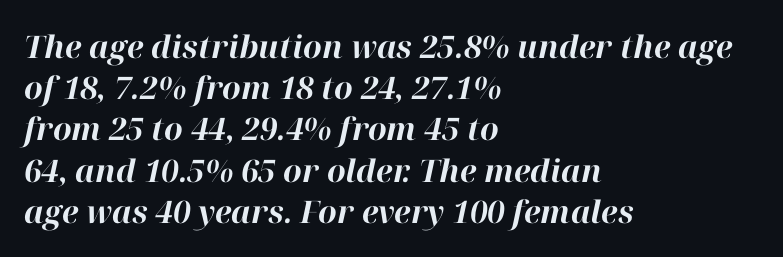
The image shows 31 px bold type, italic (leaning right); set left-aligned, normal line spacing (1.33x), normal letter spacing, not underlined; high stroke contrast and a medium x-height.
